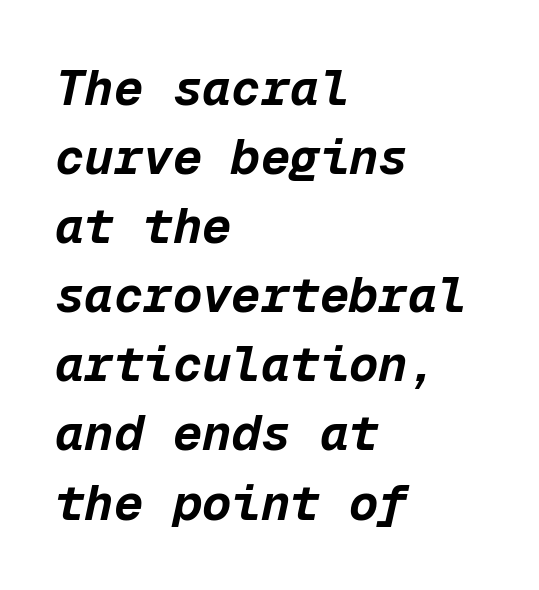
{"italic": "yes", "lean": "right", "slant_degrees": 12, "bold": "yes", "weight": "bold", "width": "normal", "stroke_contrast": "low", "x_height": "medium", "monospaced": "yes", "underline": "no", "align": "left", "line_spacing": "normal", "line_spacing_ratio": 1.41, "letter_spacing": "normal", "letter_spacing_em": 0.0, "glyph_px": 49}
